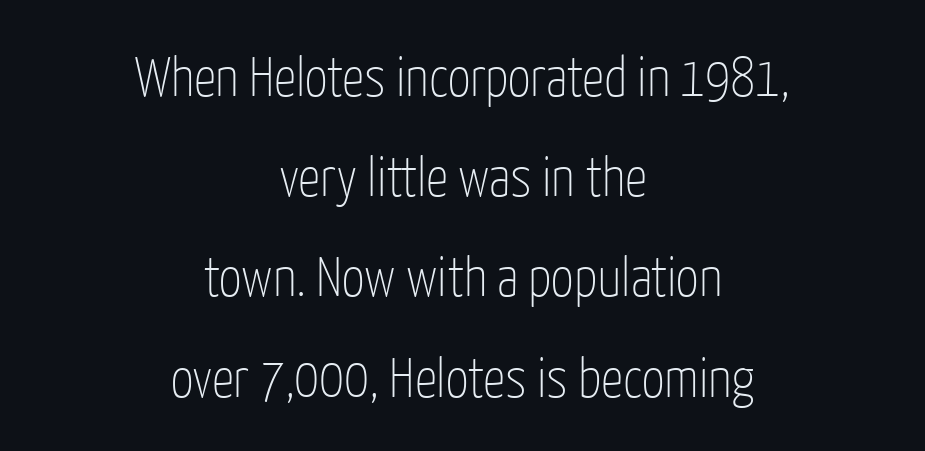
{"serif": "no", "italic": "no", "bold": "no", "weight": "thin", "width": "condensed", "stroke_contrast": "low", "x_height": "medium", "monospaced": "no", "underline": "no", "align": "center", "line_spacing_ratio": 1.79, "letter_spacing": "normal", "letter_spacing_em": 0.0, "glyph_px": 56}
